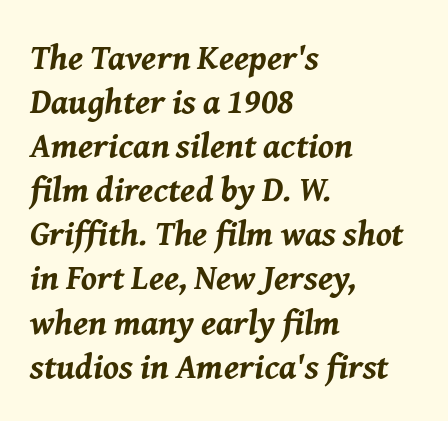
{"italic": "yes", "lean": "right", "slant_degrees": 8, "bold": "yes", "weight": "bold", "width": "normal", "stroke_contrast": "medium", "x_height": "medium", "monospaced": "no", "underline": "no", "align": "left", "line_spacing": "normal", "line_spacing_ratio": 1.26, "letter_spacing": "normal", "letter_spacing_em": 0.0, "glyph_px": 35}
